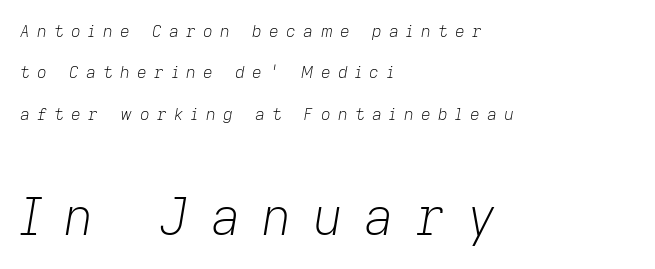
In CSS terms this would be text-align: left. The rendering uses natural spacing where letterforms have individual widths. If you drew a line through each stem, it would be angled. Loose tracking; the words dissolve into strings of separated letters.
